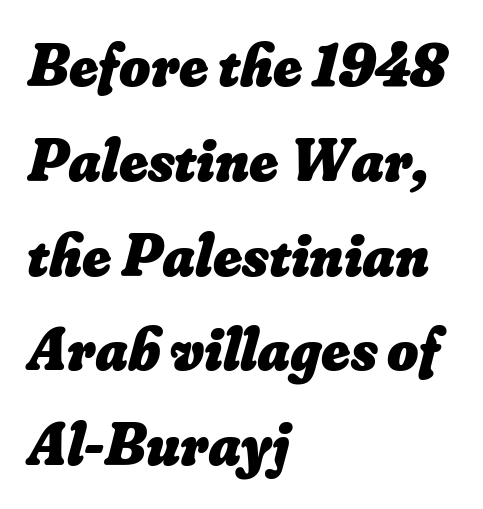
{"bold": "yes", "weight": "heavy", "width": "normal", "stroke_contrast": "low", "x_height": "small", "monospaced": "no", "underline": "no", "align": "left", "line_spacing": "normal", "line_spacing_ratio": 1.58, "letter_spacing": "normal", "letter_spacing_em": 0.0, "glyph_px": 60}
